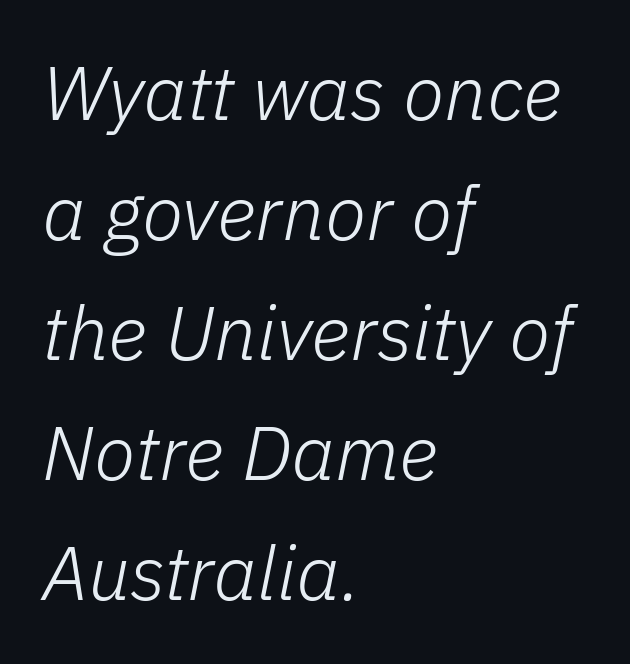
The image shows 76 px light type, italic (leaning right); set left-aligned, normal line spacing (1.58x), normal letter spacing, not underlined; low stroke contrast and a medium x-height.
